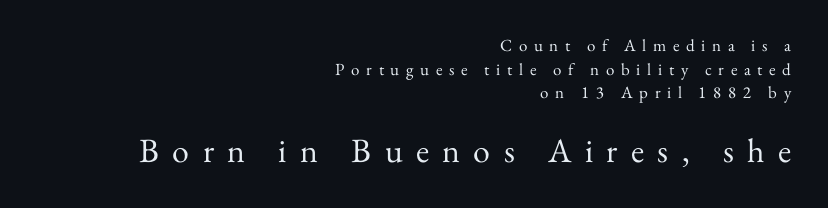
Q: Is the text bold? A: No.
Q: Is the text italic (slanted)? A: No, it is upright.
Q: Is the typeface a serif or a sans-serif typeface? A: Serif.
Q: Is the text underlined? A: No.
Q: How is the paragraph aligned? A: Right-aligned.
Q: Is the spacing between letters normal or unusually wide? A: Unusually wide.
Q: Is the spacing between lines tight, normal or loose? A: Normal.
Q: Which block of text is set in a larger size, the first (top) or the second (bottom)? A: The second (bottom) one.
Q: Width (condensed, normal, or wide)? A: Normal.
Q: Stroke contrast? A: Medium.
Q: x-height? A: Small.
Q: Monospaced? A: No.
